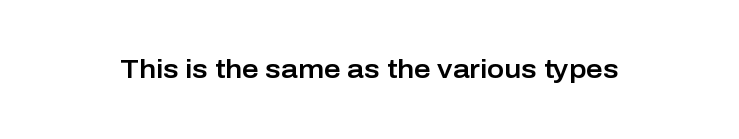
{"italic": "no", "underline": "no", "letter_spacing": "normal", "letter_spacing_em": 0.0, "glyph_px": 26}
